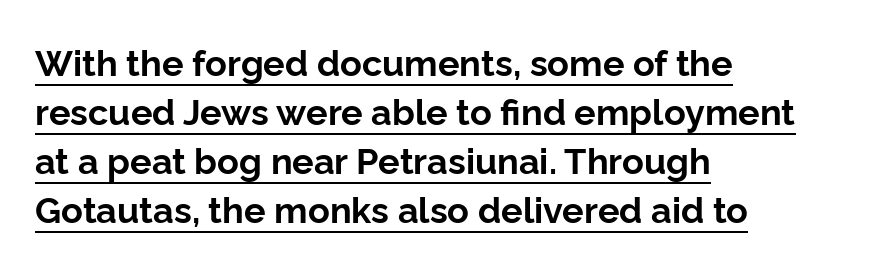
The image shows 36 px bold sans-serif type, upright; set left-aligned, normal line spacing (1.36x), normal letter spacing, underlined; low stroke contrast and a medium x-height.
